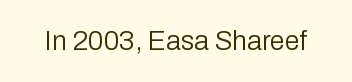
Q: Is the text bold? A: No.
Q: Is the text italic (slanted)? A: No, it is upright.
Q: Is the text underlined? A: No.
Q: Is the spacing between letters normal or unusually wide? A: Normal.
